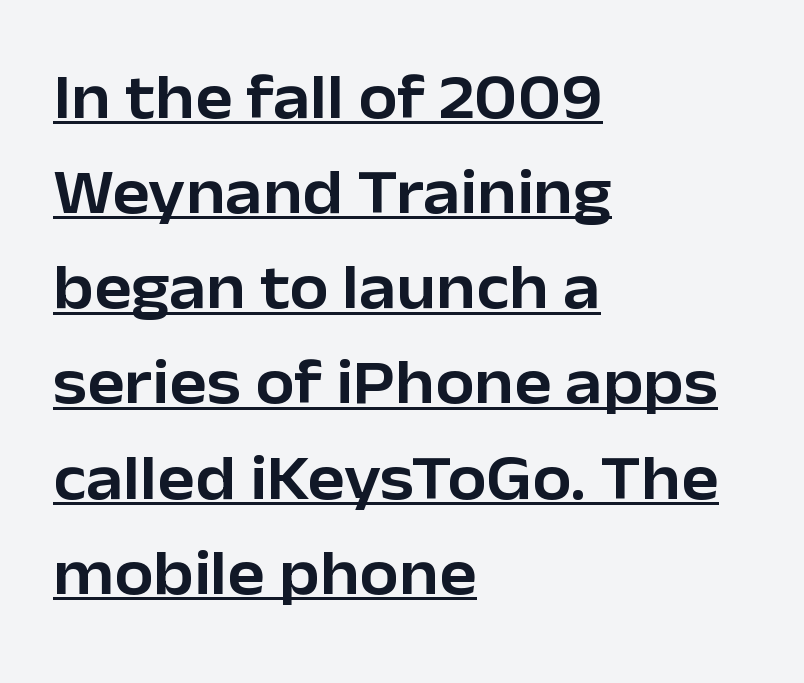
The image shows 63 px sans-serif type, upright; set left-aligned, normal line spacing (1.51x), normal letter spacing, underlined; low stroke contrast and a medium x-height.
